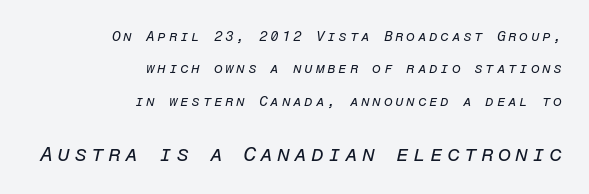
{"italic": "yes", "lean": "right", "slant_degrees": 12, "bold": "no", "underline": "no", "align": "right", "line_spacing": "loose", "line_spacing_ratio": 2.31, "larger_block": "second", "size_ratio": 1.5, "glyph_px": 21}
